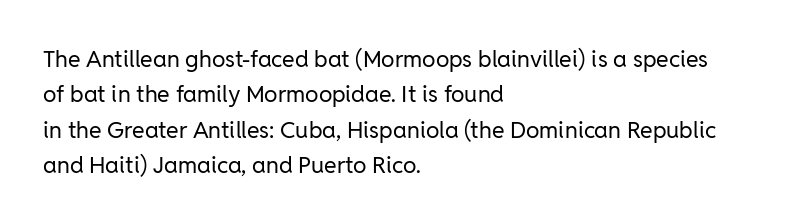
Q: Is the text bold? A: No.
Q: Is the text italic (slanted)? A: No, it is upright.
Q: Is the text underlined? A: No.
Q: How is the paragraph aligned? A: Left-aligned.
Q: Is the spacing between letters normal or unusually wide? A: Normal.
Q: Is the spacing between lines tight, normal or loose? A: Normal.
